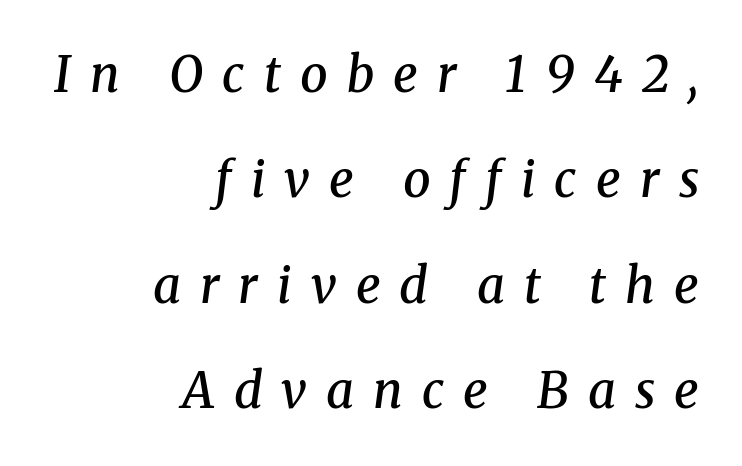
{"serif": "yes", "italic": "yes", "lean": "right", "slant_degrees": 8, "bold": "semi", "weight": "semibold", "width": "normal", "stroke_contrast": "medium", "x_height": "medium", "monospaced": "no", "underline": "no", "align": "right", "line_spacing": "loose", "line_spacing_ratio": 2.15, "letter_spacing": "wide", "letter_spacing_em": 0.39, "glyph_px": 49}
